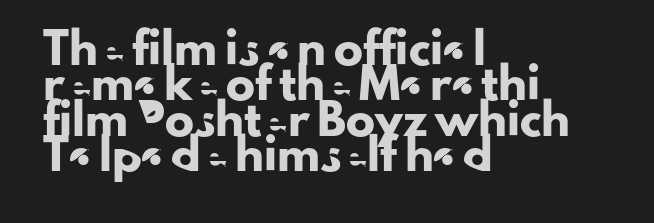
The image shows 29 px sans-serif type, upright; set left-aligned, line spacing 1.22x, normal letter spacing, not underlined; low stroke contrast and a small x-height.
